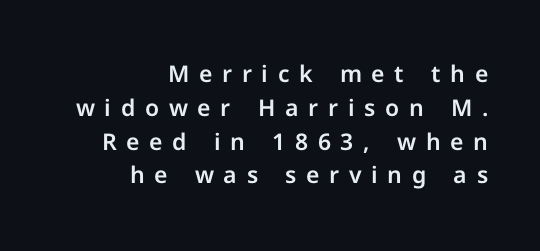
Q: Is the text italic (slanted)? A: No, it is upright.
Q: Is the text underlined? A: No.
Q: How is the paragraph aligned? A: Right-aligned.
Q: Is the spacing between letters normal or unusually wide? A: Unusually wide.
Q: Is the spacing between lines tight, normal or loose? A: Normal.
